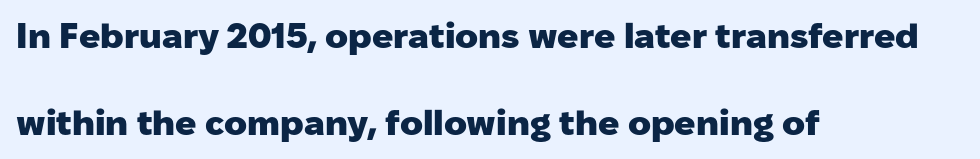
{"serif": "no", "italic": "no", "bold": "yes", "weight": "heavy", "width": "normal", "stroke_contrast": "low", "x_height": "medium", "monospaced": "no", "underline": "no", "align": "left", "line_spacing": "loose", "line_spacing_ratio": 2.49, "letter_spacing": "normal", "letter_spacing_em": 0.0, "glyph_px": 35}
